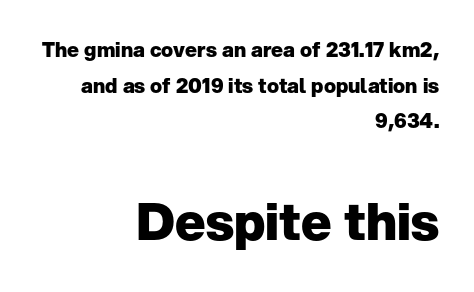
Q: Is the text bold? A: Yes.
Q: Is the text italic (slanted)? A: No, it is upright.
Q: Is the typeface a serif or a sans-serif typeface? A: Sans-serif.
Q: Is the text underlined? A: No.
Q: How is the paragraph aligned? A: Right-aligned.
Q: Is the spacing between letters normal or unusually wide? A: Normal.
Q: Which block of text is set in a larger size, the first (top) or the second (bottom)? A: The second (bottom) one.
Q: Width (condensed, normal, or wide)? A: Normal.
Q: Stroke contrast? A: Low.
Q: x-height? A: Medium.
Q: Monospaced? A: No.
